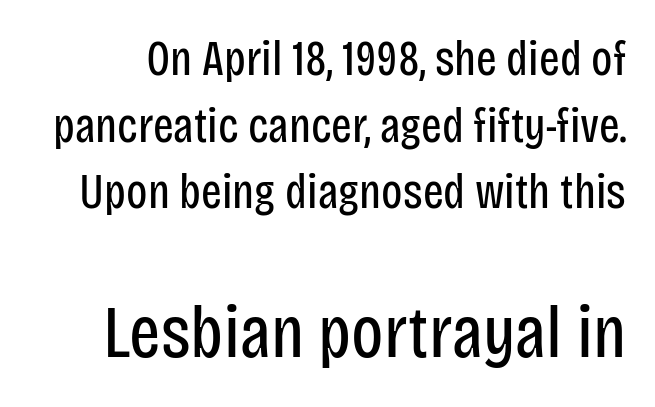
The image shows 74 px regular-weight, condensed sans-serif type, upright; set normal line spacing (1.36x), normal letter spacing, not underlined; the second (bottom) block is 1.51x larger; low stroke contrast and a large x-height.
